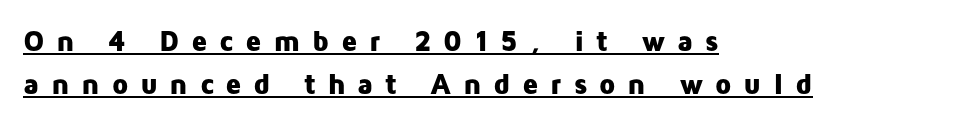
Casual observation: everything's shoved over to the left. Between one letter and the next there's a generous, obvious gap. Interline gaps are of average width in this sample. The glyphs have the mass of a bold cut.
